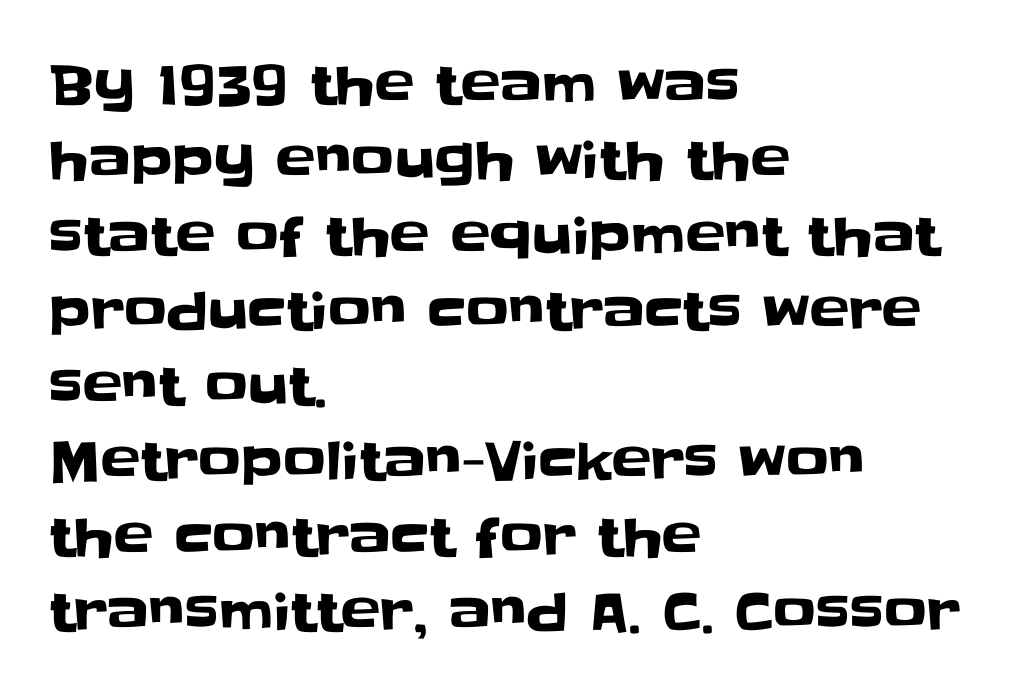
Unlike a traditional serif, this face leaves its strokes unadorned. Leading matches the norm, producing a regular column. Type without underlining. The passage shown has conventional tracking throughout.
